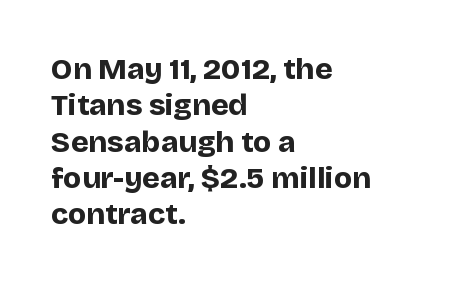
Notice how thick the strokes are: this is what a full bold looks like. Look at the bottom of the vertical strokes: they stop flat, with no serifs. The rendering uses natural spacing where letterforms have individual widths. Between one letter and the next there's only the usual sliver of space.
